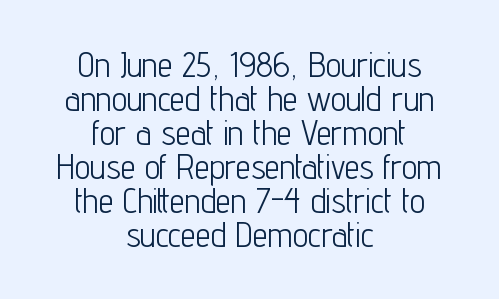
Line starts and ends both wander, symmetrically. Every character sits straight up, as roman type does. In terms of letterspacing, this is plain default setting. This is sans-serif lettering, the kind often seen on screens and signage. Each stroke keeps to a modest, everyday thickness or less.
